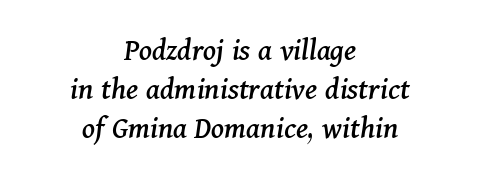
The font's italic variant was chosen for this text. Regarding serifs, this sample has them. Caption: multi-line text, centered on the measure. Descenders are the only things crossing below the line.
